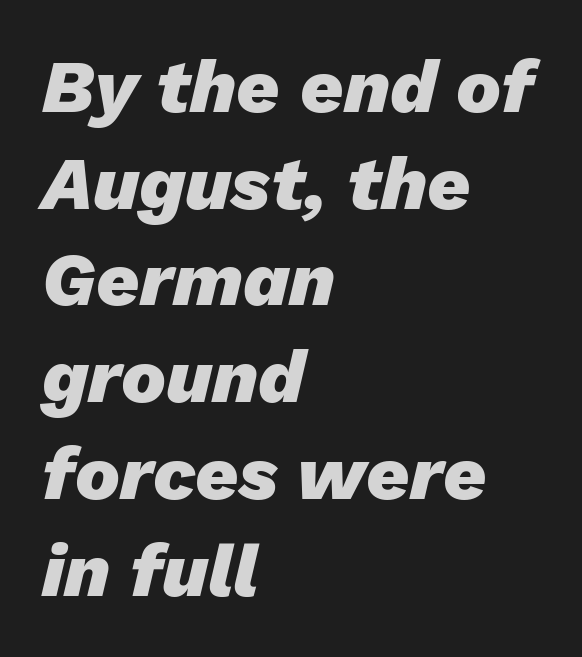
Just letters on the line, the space beneath them empty. A full-strength bold gives these letters their thick strokes. Normally led — the rows are evenly, conventionally spaced. There is no visible air inserted between adjacent glyphs. Short and long lines alike share a common starting point at left. Observe the lean: these are italic letterforms.
